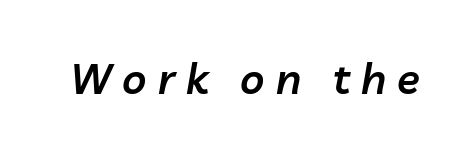
Q: Is the text bold? A: Semi-bold.
Q: Is the text italic (slanted)? A: Yes, it leans right by about 10 degrees.
Q: Is the text underlined? A: No.
Q: Is the spacing between letters normal or unusually wide? A: Unusually wide.
Q: Width (condensed, normal, or wide)? A: Normal.
Q: Stroke contrast? A: Low.
Q: x-height? A: Medium.
Q: Monospaced? A: No.
